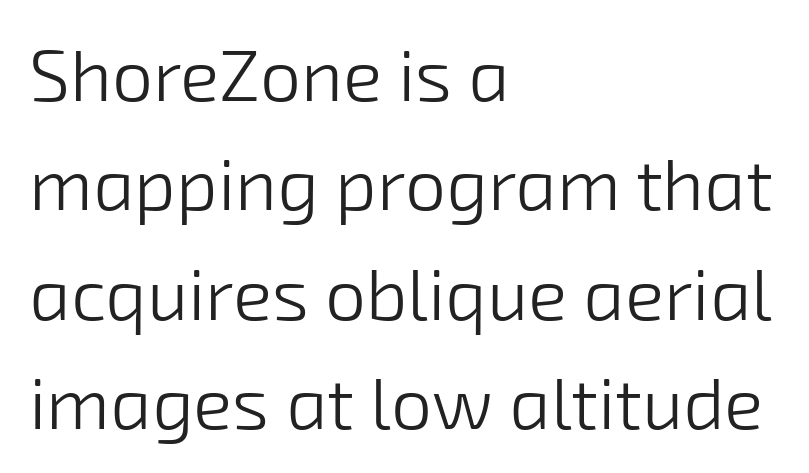
The image shows 73 px light sans-serif type; set left-aligned, normal line spacing (1.5x), normal letter spacing, not underlined; low stroke contrast and a medium x-height.
